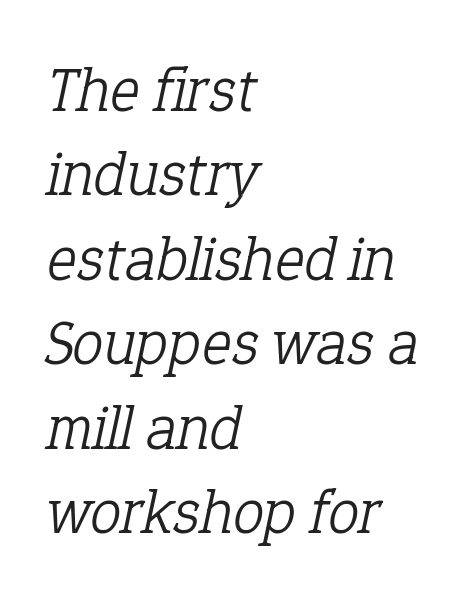
Q: Is the text bold? A: No.
Q: Is the text italic (slanted)? A: Yes, it leans right by about 12 degrees.
Q: Is the typeface a serif or a sans-serif typeface? A: Serif.
Q: Is the text underlined? A: No.
Q: How is the paragraph aligned? A: Left-aligned.
Q: Is the spacing between letters normal or unusually wide? A: Normal.
Q: Is the spacing between lines tight, normal or loose? A: Normal.
Q: Width (condensed, normal, or wide)? A: Normal.
Q: Stroke contrast? A: Low.
Q: x-height? A: Medium.
Q: Monospaced? A: No.
